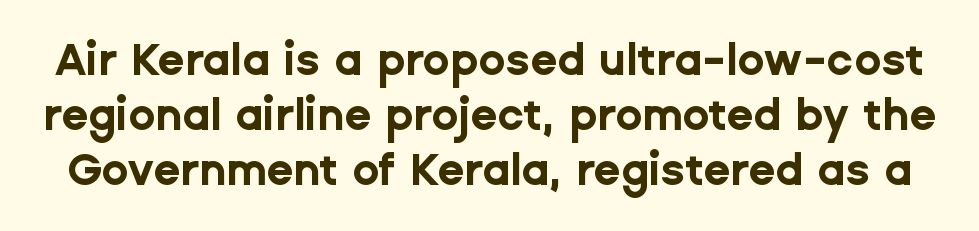
{"serif": "no", "italic": "no", "bold": "yes", "weight": "bold", "width": "normal", "stroke_contrast": "low", "x_height": "medium", "monospaced": "no", "underline": "no", "line_spacing": "normal", "line_spacing_ratio": 1.25, "letter_spacing": "normal", "letter_spacing_em": 0.0, "glyph_px": 44}
